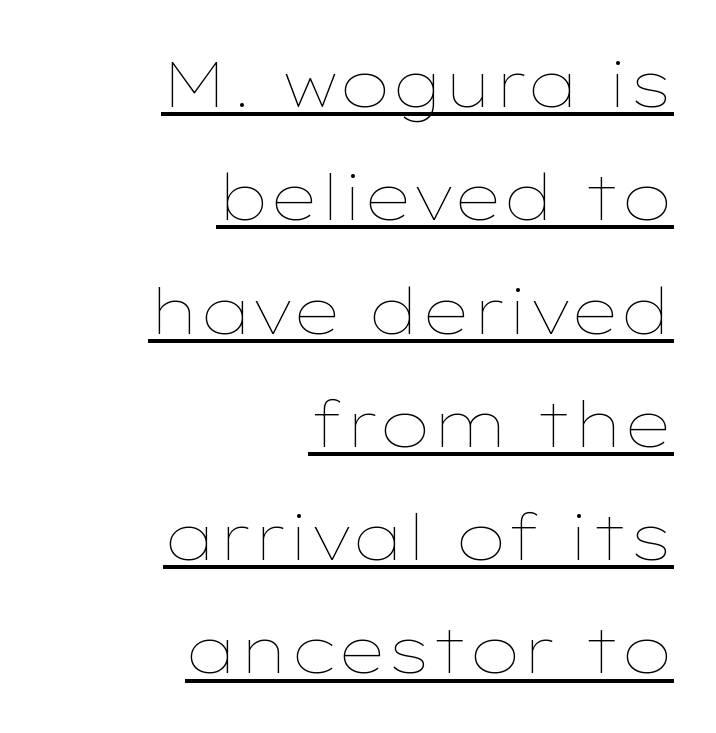
{"italic": "no", "bold": "no", "weight": "thin", "width": "wide", "stroke_contrast": "low", "x_height": "medium", "monospaced": "no", "underline": "yes", "align": "right", "line_spacing_ratio": 1.77, "letter_spacing": "normal", "letter_spacing_em": 0.0, "glyph_px": 64}
